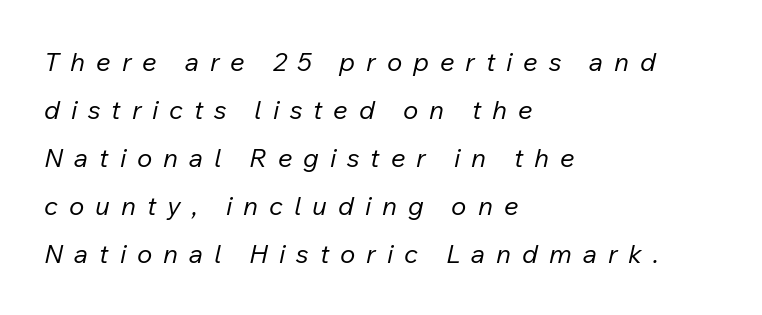
{"italic": "yes", "lean": "right", "slant_degrees": 12, "bold": "no", "underline": "no", "align": "left", "line_spacing_ratio": 1.85, "letter_spacing": "wide", "letter_spacing_em": 0.42, "glyph_px": 26}
